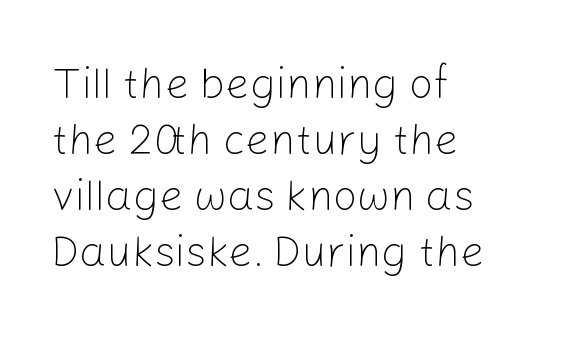
Q: Is the text bold? A: No.
Q: Is the text italic (slanted)? A: No, it is upright.
Q: Is the typeface a serif or a sans-serif typeface? A: Sans-serif.
Q: Is the text underlined? A: No.
Q: How is the paragraph aligned? A: Left-aligned.
Q: Is the spacing between letters normal or unusually wide? A: Normal.
Q: Is the spacing between lines tight, normal or loose? A: Normal.
Q: Width (condensed, normal, or wide)? A: Normal.
Q: Stroke contrast? A: Low.
Q: x-height? A: Medium.
Q: Monospaced? A: No.
